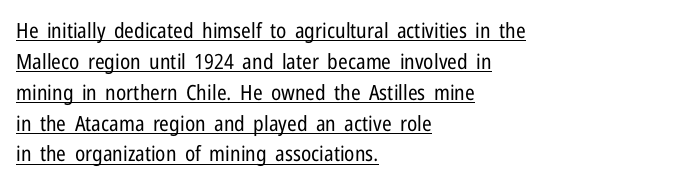
The image shows 21 px text type, upright; set left-aligned, normal line spacing (1.47x), normal letter spacing, underlined.
